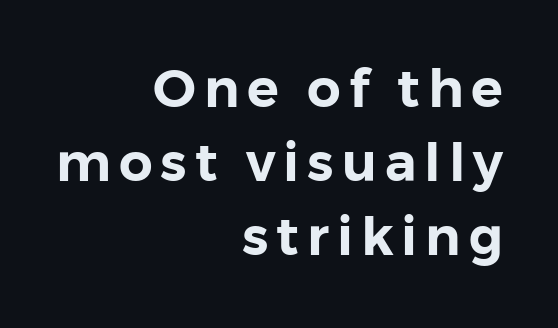
The image shows 53 px sans-serif type, upright; set right-aligned, normal line spacing (1.4x), not underlined; low stroke contrast and a medium x-height.
